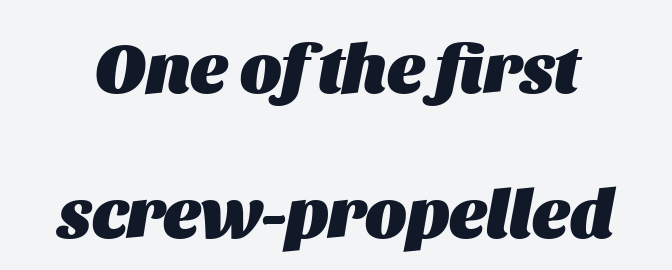
On the weight axis this lands at bold, roughly 700. Loosely led — the rows are spread out. The space beneath each line is pristine and unruled. Designer's note — italics engaged. The rendering uses natural spacing where letterforms have individual widths.
